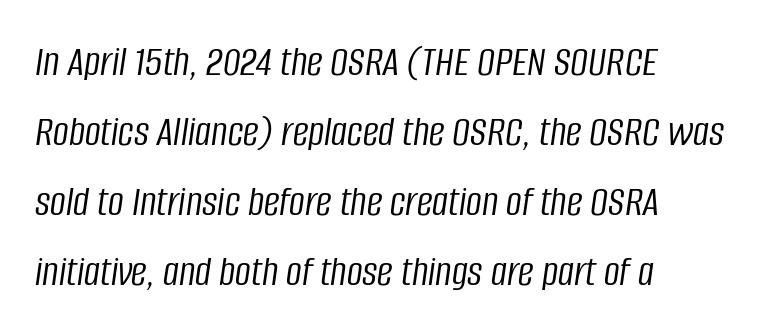
The image shows 44 px light, condensed type, italic (leaning right); set left-aligned, normal line spacing (1.59x), normal letter spacing, not underlined; low stroke contrast and a large x-height.
